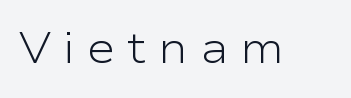
The image shows 43 px light, wide sans-serif type, upright; set unusually wide letter spacing (+0.28 em), not underlined; low stroke contrast and a medium x-height.
